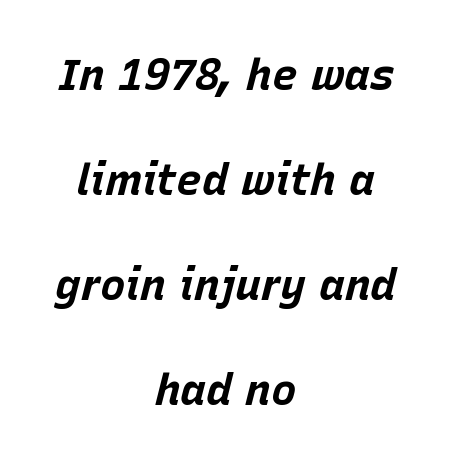
The image shows 43 px bold type, italic (leaning right); set centered, loose line spacing (2.44x), normal letter spacing, not underlined; low stroke contrast and a large x-height.
